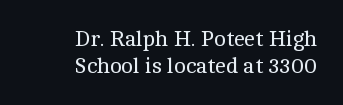
The image shows 22 px text type, upright; set right-aligned, line spacing 1.22x, normal letter spacing, not underlined.
